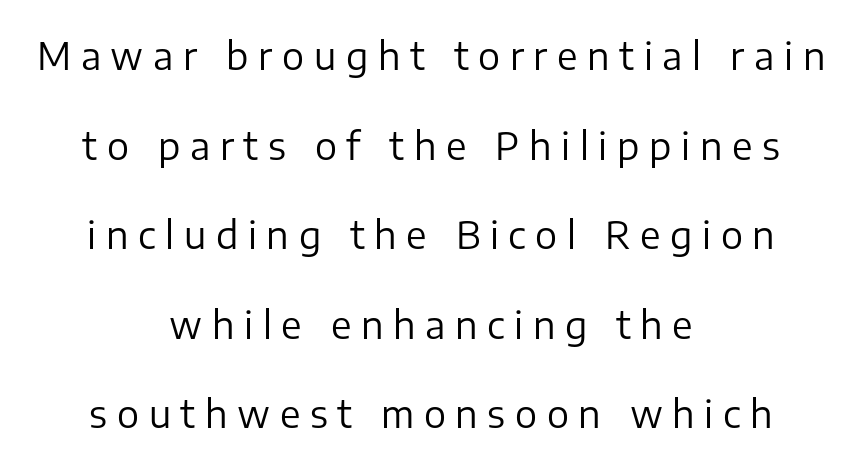
The image shows 37 px regular-weight sans-serif type, upright; set centered, loose line spacing (2.42x), unusually wide letter spacing (+0.26 em), not underlined; low stroke contrast and a medium x-height.
